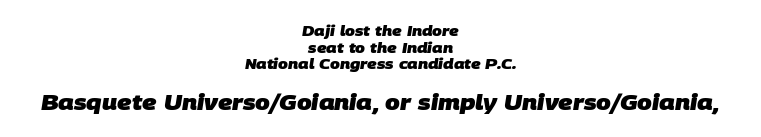
A bare baseline throughout the passage. Caption: standard tracking, unaltered. This sample is center-justified, so both line endings float freely. The designer gave the closing block more size than the opening block. Is the type bold? Yes — the strokes are clearly thick and heavy.
